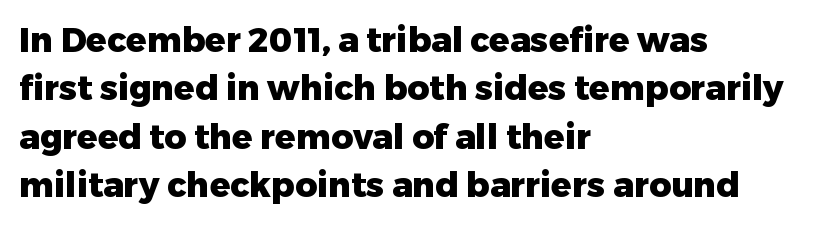
The image shows 34 px heavy sans-serif type, upright; set left-aligned, normal line spacing (1.42x), normal letter spacing, not underlined; low stroke contrast and a medium x-height.
